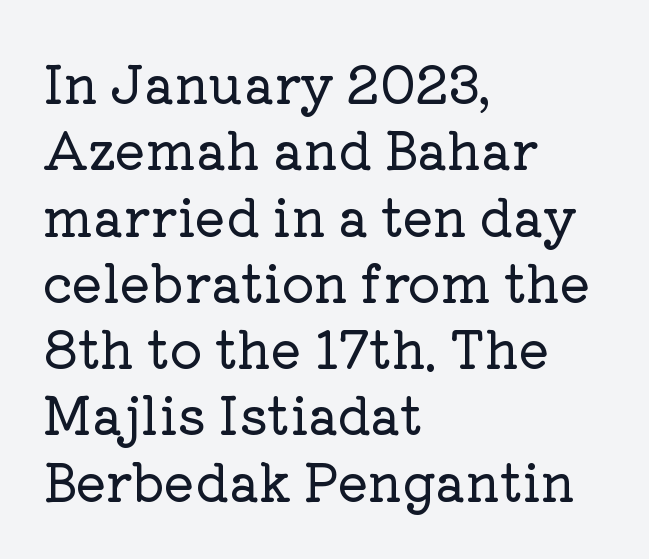
{"serif": "yes", "italic": "no", "width": "normal", "stroke_contrast": "low", "x_height": "medium", "monospaced": "no", "underline": "no", "align": "left", "line_spacing": "normal", "line_spacing_ratio": 1.3, "letter_spacing": "normal", "letter_spacing_em": 0.0, "glyph_px": 51}
